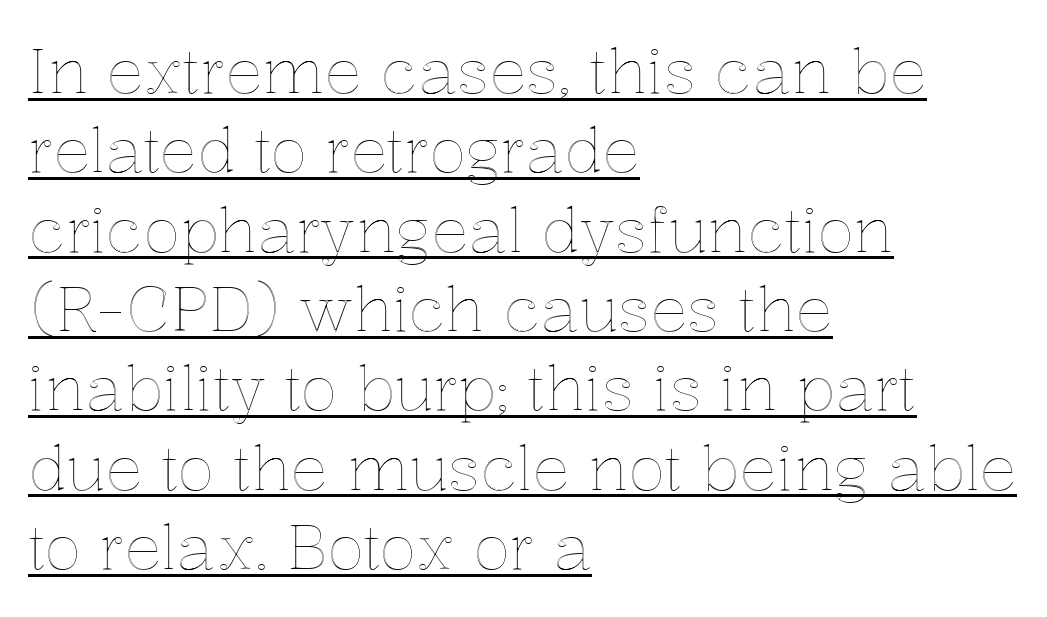
The font's upright variant was chosen for this text. Glyph-to-glyph distance matches everyday printed text. In terms of leading, this rendering sits right in the middle. This sample carries an underscore along the baseline area. The rendering uses natural spacing where letterforms have individual widths.
